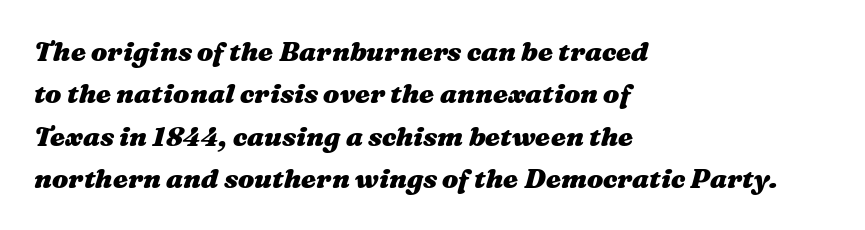
The image shows 27 px bold type, italic (leaning right); set left-aligned, normal line spacing (1.57x), normal letter spacing, not underlined.
